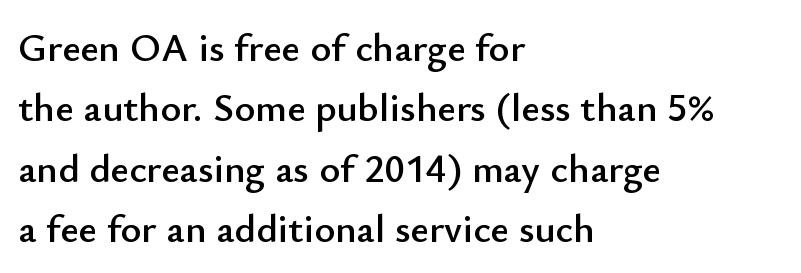
Q: Is the text italic (slanted)? A: No, it is upright.
Q: Is the typeface a serif or a sans-serif typeface? A: Sans-serif.
Q: Is the text underlined? A: No.
Q: How is the paragraph aligned? A: Left-aligned.
Q: Is the spacing between letters normal or unusually wide? A: Normal.
Q: Is the spacing between lines tight, normal or loose? A: Normal.
Q: Width (condensed, normal, or wide)? A: Normal.
Q: Stroke contrast? A: Low.
Q: x-height? A: Small.
Q: Monospaced? A: No.
